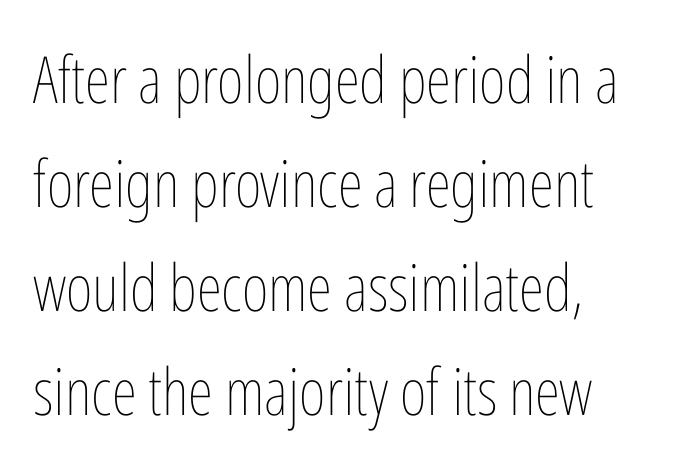
There is no visible air inserted between adjacent glyphs. The font's upright variant was chosen for this text. Left-aligned paragraph, ragged on the right. Looks like regular typesetting: each glyph gets only the width it needs. Clear beneath every line of the passage. The block of text has a typical density, with ordinary space between rows.
